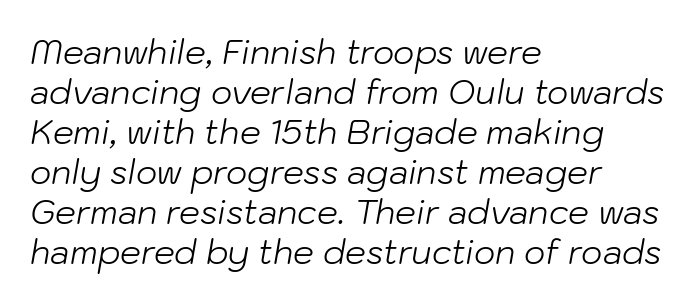
Weight: not bold — regular or lighter. The face used here has a pronounced slope to its letters. The line texture is even and compact thanks to regular tracking. Caption: multi-line text, flush left, ragged right. Varying glyph widths throughout — classic text-font behaviour. Beneath every word, the page is bare.
